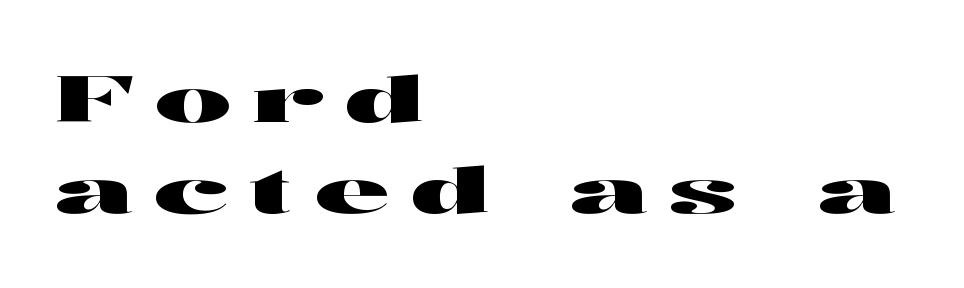
Looks like regular typesetting: each glyph gets only the width it needs. Unlike italic type, these characters show no tilt at all. Notice how the passage keeps a crisp vertical edge on the left only. Are there feet on the stems? There aren't — it's a sans.
